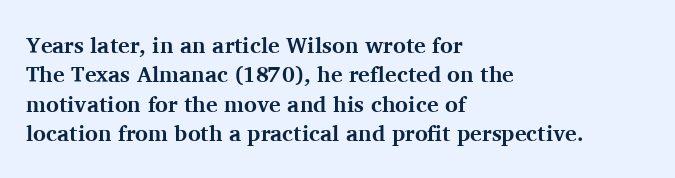
The vertical gap from one line to the next is medium. The rendering uses a bold face; every stroke is thick and dark. When letters stand straight like this, we call the style roman or upright. A typesetter would call this zero additional tracking.
